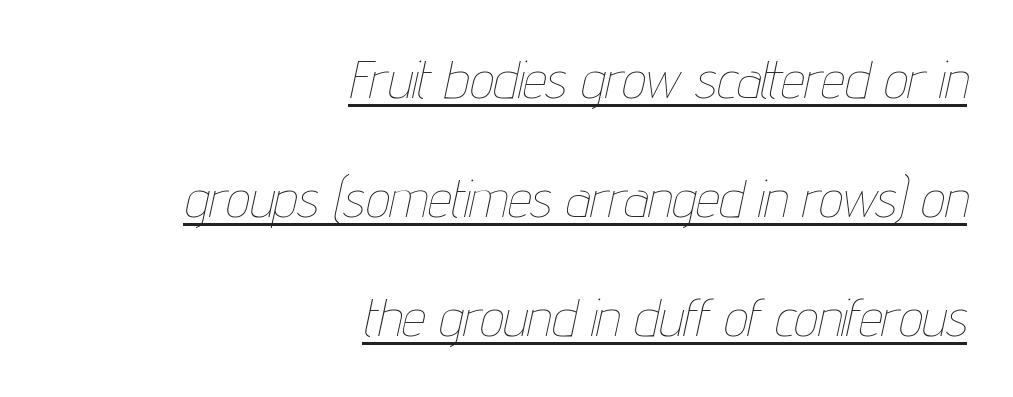
{"italic": "yes", "lean": "right", "slant_degrees": 12, "bold": "no", "weight": "thin", "width": "condensed", "stroke_contrast": "low", "x_height": "medium", "monospaced": "no", "underline": "yes", "align": "right", "line_spacing": "loose", "line_spacing_ratio": 2.25, "letter_spacing": "normal", "letter_spacing_em": 0.0, "glyph_px": 53}
